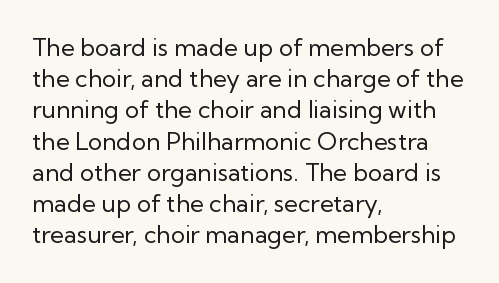
The image shows 24 px text type, upright; set left-aligned, normal line spacing (1.3x), normal letter spacing, not underlined.
